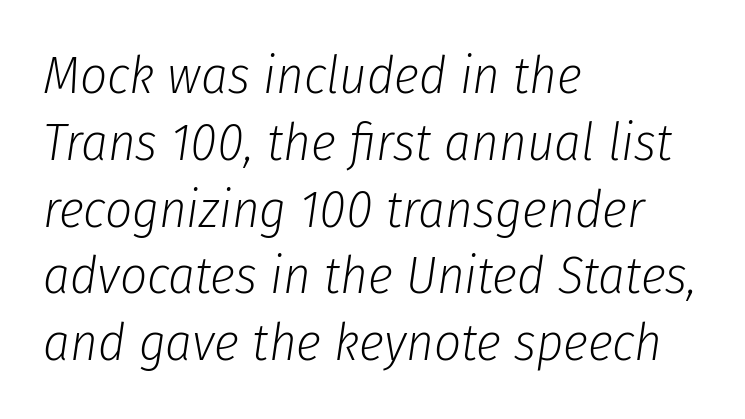
Q: Is the text bold? A: No.
Q: Is the text italic (slanted)? A: Yes, it leans right by about 8 degrees.
Q: Is the text underlined? A: No.
Q: How is the paragraph aligned? A: Left-aligned.
Q: Is the spacing between letters normal or unusually wide? A: Normal.
Q: Is the spacing between lines tight, normal or loose? A: Normal.
Q: Width (condensed, normal, or wide)? A: Condensed.
Q: Stroke contrast? A: Low.
Q: x-height? A: Medium.
Q: Monospaced? A: No.
